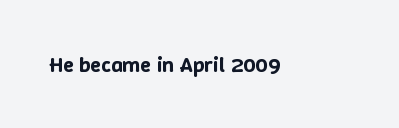
Q: Is the text italic (slanted)? A: No, it is upright.
Q: Is the text underlined? A: No.
Q: Is the spacing between letters normal or unusually wide? A: Normal.
